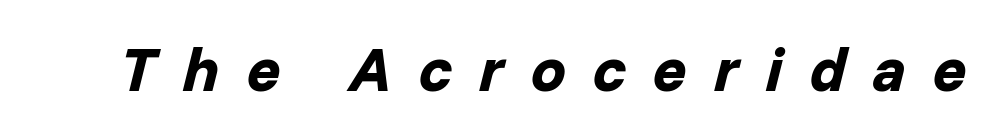
The image shows 62 px bold type, italic (leaning right); set unusually wide letter spacing (+0.44 em), not underlined; low stroke contrast and a medium x-height.
